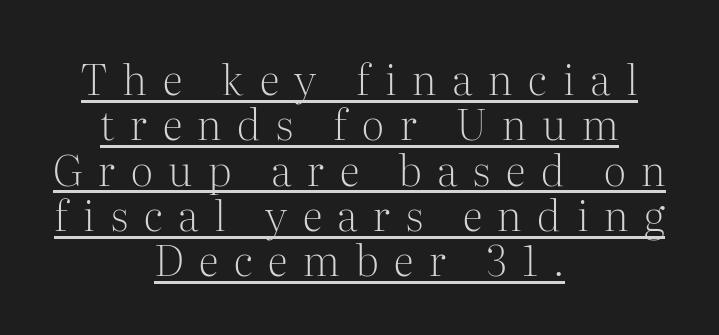
The image shows 42 px light serif type, upright; set centered, tight line spacing (1.08x), unusually wide letter spacing (+0.37 em), underlined; medium stroke contrast and a medium x-height.
